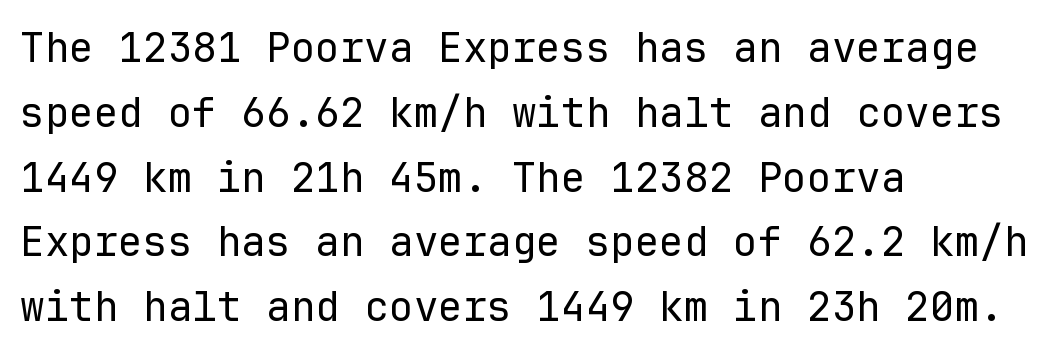
Q: Is the text bold? A: No.
Q: Is the text italic (slanted)? A: No, it is upright.
Q: Is the typeface a serif or a sans-serif typeface? A: Sans-serif.
Q: Is the text underlined? A: No.
Q: How is the paragraph aligned? A: Left-aligned.
Q: Is the spacing between letters normal or unusually wide? A: Normal.
Q: Is the spacing between lines tight, normal or loose? A: Normal.
Q: Width (condensed, normal, or wide)? A: Normal.
Q: Stroke contrast? A: Low.
Q: x-height? A: Medium.
Q: Monospaced? A: Yes.
